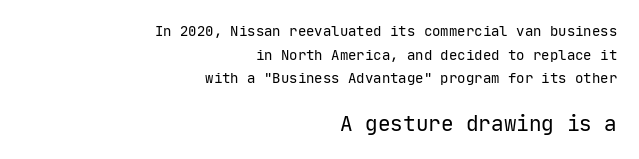
Q: Is the text bold? A: No.
Q: Is the text italic (slanted)? A: No, it is upright.
Q: Is the text underlined? A: No.
Q: How is the paragraph aligned? A: Right-aligned.
Q: Is the spacing between letters normal or unusually wide? A: Normal.
Q: Is the spacing between lines tight, normal or loose? A: Normal.
Q: Which block of text is set in a larger size, the first (top) or the second (bottom)? A: The second (bottom) one.
